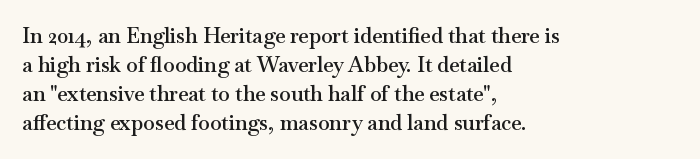
The image shows 21 px text type, upright; set left-aligned, normal line spacing (1.38x), normal letter spacing, not underlined.
